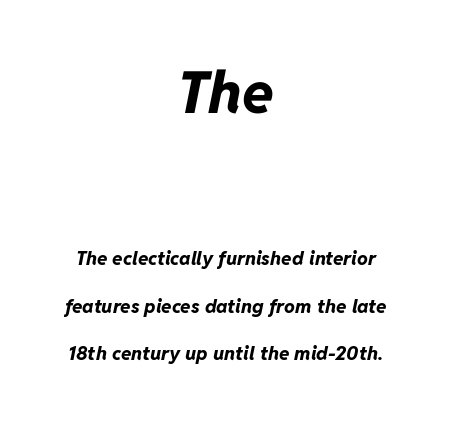
{"italic": "yes", "lean": "right", "slant_degrees": 11, "bold": "yes", "weight": "bold", "width": "normal", "stroke_contrast": "low", "x_height": "medium", "monospaced": "no", "underline": "no", "align": "center", "line_spacing": "loose", "line_spacing_ratio": 2.5, "letter_spacing": "normal", "letter_spacing_em": 0.0, "larger_block": "first", "size_ratio": 3.05, "glyph_px": 58}
